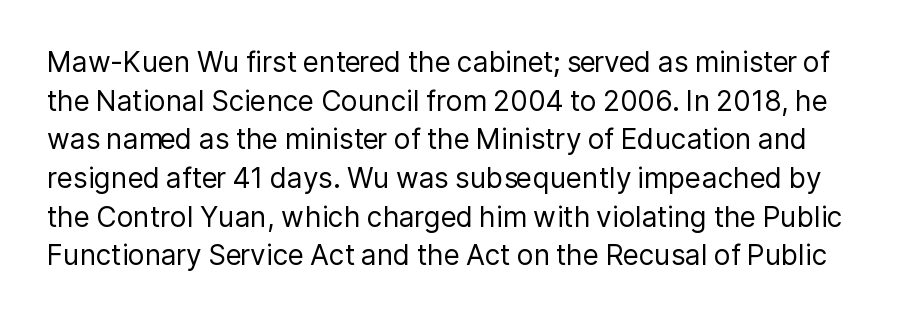
Q: Is the text bold? A: No.
Q: Is the text italic (slanted)? A: No, it is upright.
Q: Is the typeface a serif or a sans-serif typeface? A: Sans-serif.
Q: Is the text underlined? A: No.
Q: Is the spacing between letters normal or unusually wide? A: Normal.
Q: Is the spacing between lines tight, normal or loose? A: Normal.
Q: Width (condensed, normal, or wide)? A: Normal.
Q: Stroke contrast? A: Low.
Q: x-height? A: Medium.
Q: Monospaced? A: No.
